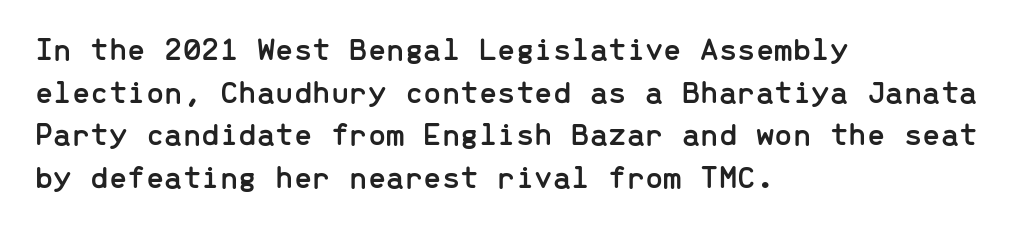
Q: Is the text italic (slanted)? A: No, it is upright.
Q: Is the typeface a serif or a sans-serif typeface? A: Sans-serif.
Q: Is the text underlined? A: No.
Q: How is the paragraph aligned? A: Left-aligned.
Q: Is the spacing between letters normal or unusually wide? A: Normal.
Q: Is the spacing between lines tight, normal or loose? A: Normal.
Q: Width (condensed, normal, or wide)? A: Normal.
Q: Stroke contrast? A: Low.
Q: x-height? A: Medium.
Q: Monospaced? A: Yes.
